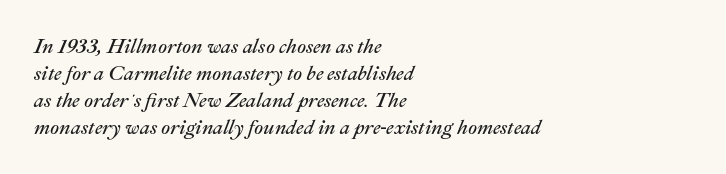
The image shows 20 px text type, italic (leaning right); set left-aligned, normal line spacing (1.35x), normal letter spacing, not underlined.
